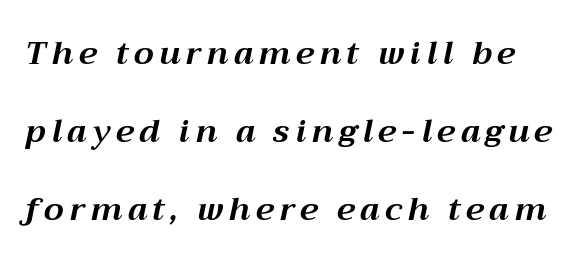
{"italic": "yes", "lean": "right", "slant_degrees": 12, "bold": "yes", "weight": "bold", "width": "normal", "stroke_contrast": "medium", "x_height": "medium", "monospaced": "no", "underline": "no", "line_spacing": "loose", "line_spacing_ratio": 2.44, "glyph_px": 32}
